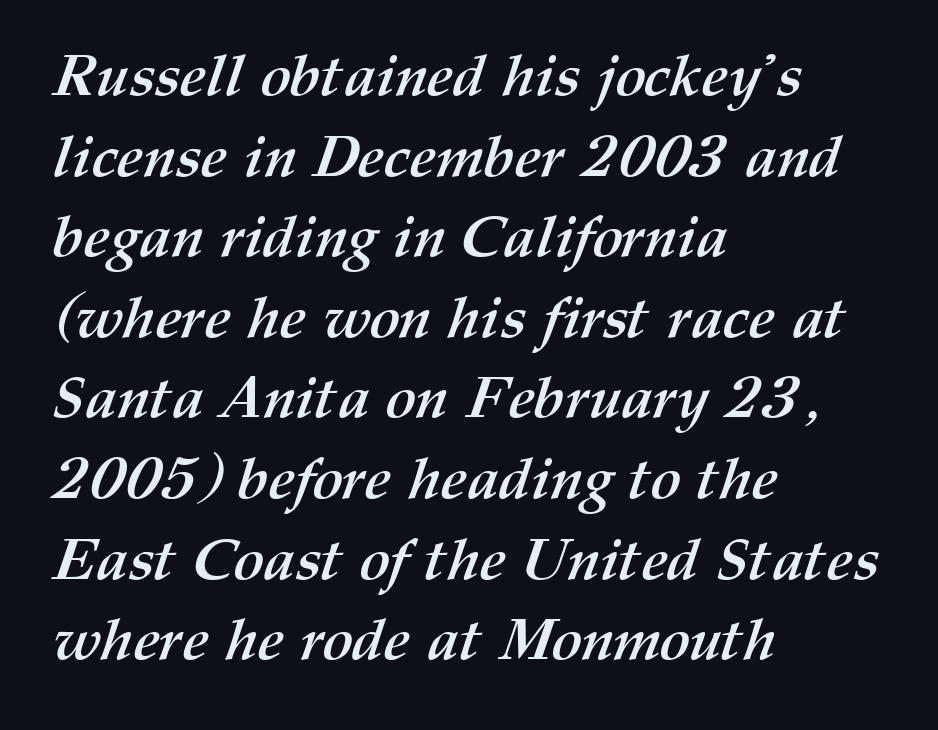
Glance below the letters and you will spot only blank space. Every letter is thick-stroked: bold, no question. If you drew a ruler down the left edge, every line would touch it. You could call the tracking neutral — neither tight nor loose. Varying glyph widths throughout — classic text-font behaviour. This sample keeps an unexceptional amount of space between lines.
